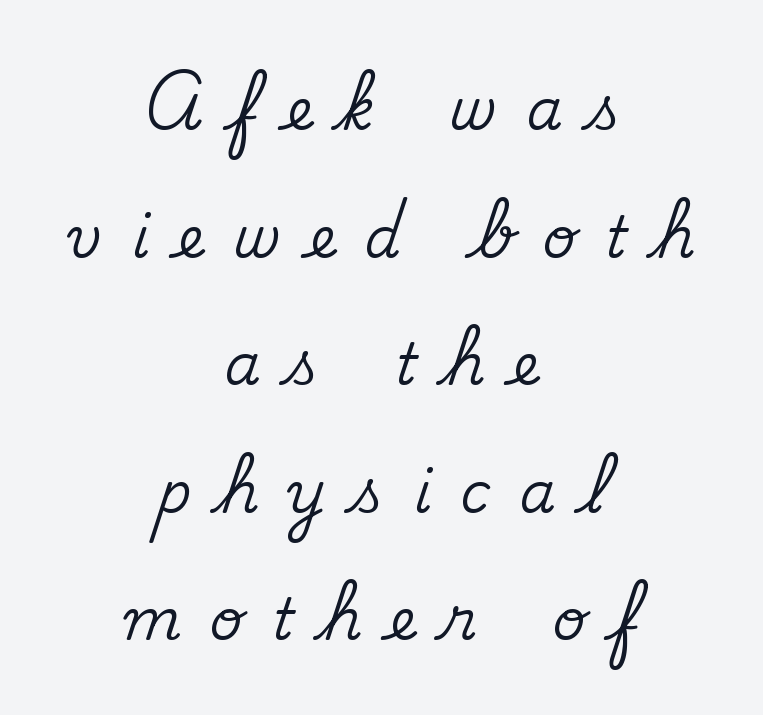
Q: Is the text italic (slanted)? A: Yes.
Q: Is the text underlined? A: No.
Q: How is the paragraph aligned? A: Centered.
Q: Is the spacing between letters normal or unusually wide? A: Unusually wide.
Q: Is the spacing between lines tight, normal or loose? A: Loose.
Q: Width (condensed, normal, or wide)? A: Normal.
Q: Stroke contrast? A: Medium.
Q: x-height? A: Small.
Q: Monospaced? A: No.
